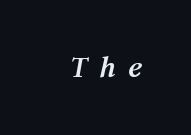
The image shows 30 px semibold type, italic (leaning right); set unusually wide letter spacing (+0.39 em), not underlined; medium stroke contrast and a medium x-height.
